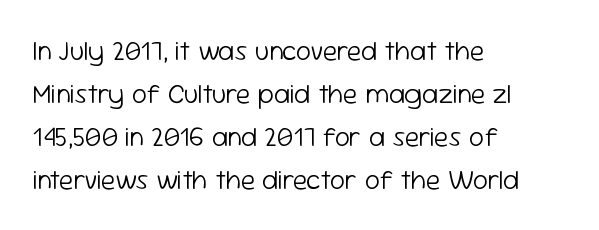
The image shows 27 px text type, upright; set left-aligned, normal line spacing (1.59x), normal letter spacing, not underlined.
